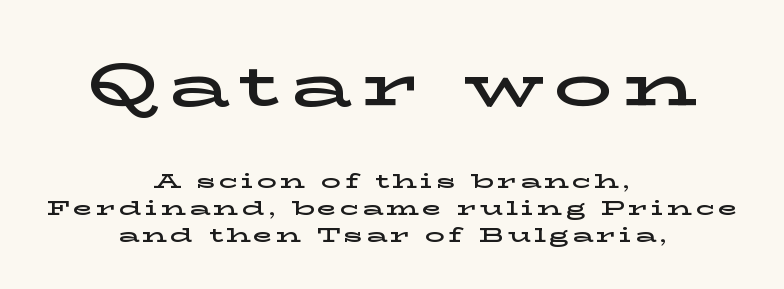
{"serif": "yes", "italic": "no", "width": "wide", "stroke_contrast": "low", "x_height": "medium", "monospaced": "no", "underline": "no", "align": "center", "line_spacing": "normal", "line_spacing_ratio": 1.35, "larger_block": "first", "size_ratio": 2.95, "glyph_px": 59}
